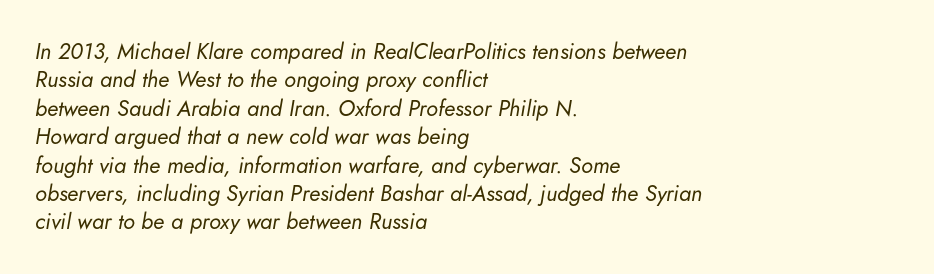
Q: Is the text bold? A: No.
Q: Is the text italic (slanted)? A: Yes, it leans right by about 5 degrees.
Q: Is the text underlined? A: No.
Q: How is the paragraph aligned? A: Left-aligned.
Q: Is the spacing between letters normal or unusually wide? A: Normal.
Q: Is the spacing between lines tight, normal or loose? A: Normal.
